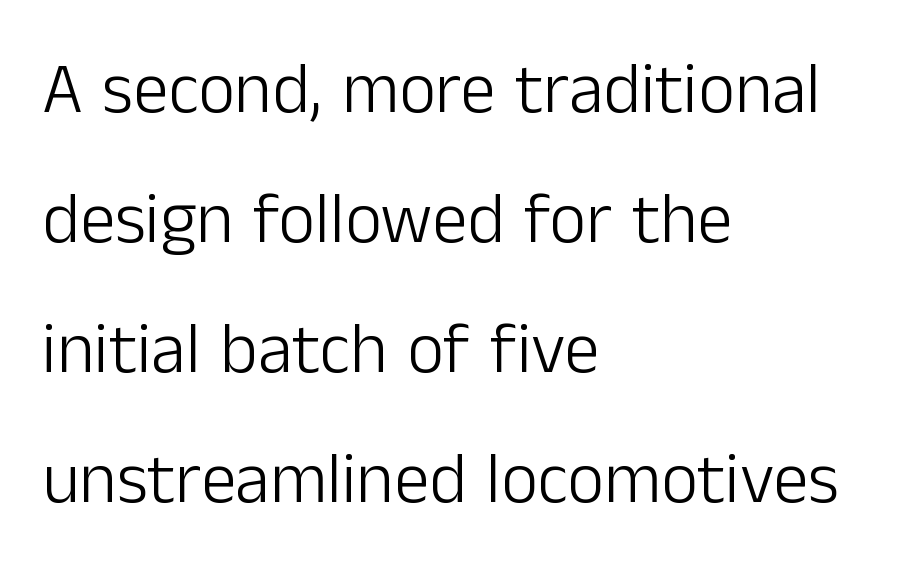
Horizontally, the lines are justified to the leading edge only. Ordinary non-slanted type is in use. Unmarked baselines from the first word to the last. There is no visible air inserted between adjacent glyphs.
